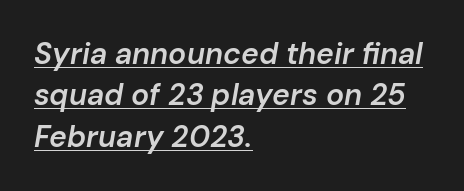
Is this a fixed-width face? No — the glyphs have proportional, varying widths. Horizontally, the lines are justified to the leading edge only. The text carries the slant typical of an italic or oblique font. Honestly, the row spacing looks completely unremarkable.
